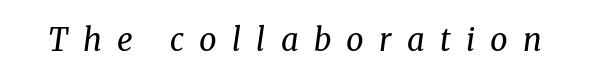
The image shows 31 px regular-weight serif type, italic (leaning right); set unusually wide letter spacing (+0.49 em), not underlined; medium stroke contrast and a medium x-height.
